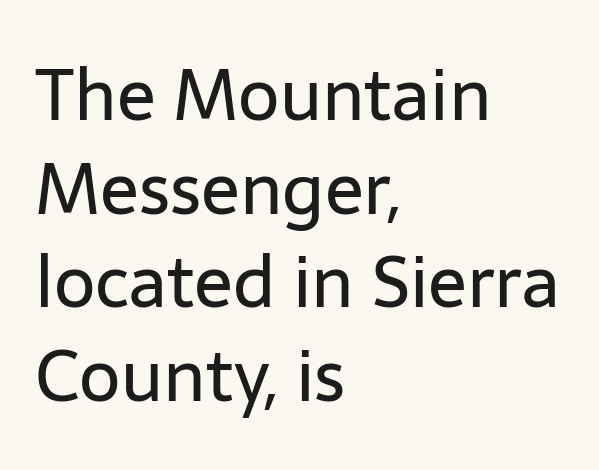
Q: Is the text bold? A: No.
Q: Is the text italic (slanted)? A: No, it is upright.
Q: Is the typeface a serif or a sans-serif typeface? A: Sans-serif.
Q: Is the text underlined? A: No.
Q: How is the paragraph aligned? A: Left-aligned.
Q: Is the spacing between letters normal or unusually wide? A: Normal.
Q: Is the spacing between lines tight, normal or loose? A: Normal.
Q: Width (condensed, normal, or wide)? A: Normal.
Q: Stroke contrast? A: Low.
Q: x-height? A: Medium.
Q: Monospaced? A: No.
